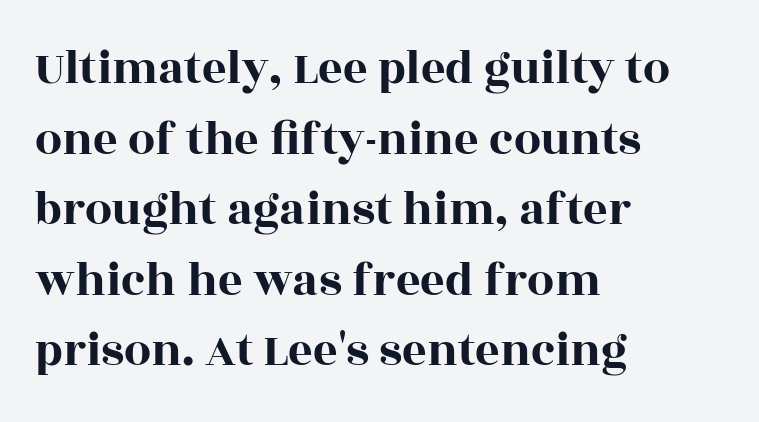
The image shows 48 px wide serif type, upright; set left-aligned, normal line spacing (1.47x), normal letter spacing, not underlined; a large x-height.
